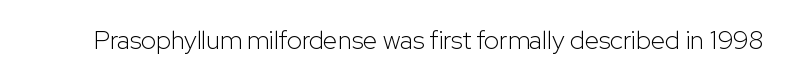
Q: Is the text bold? A: No.
Q: Is the text italic (slanted)? A: No, it is upright.
Q: Is the text underlined? A: No.
Q: Is the spacing between letters normal or unusually wide? A: Normal.
